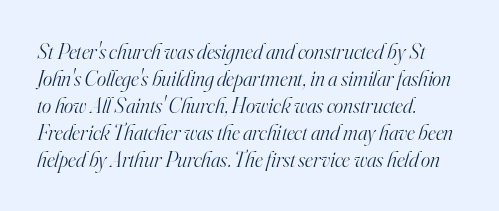
Q: Is the text bold? A: No.
Q: Is the text italic (slanted)? A: Yes, it leans right by about 16 degrees.
Q: Is the text underlined? A: No.
Q: How is the paragraph aligned? A: Left-aligned.
Q: Is the spacing between letters normal or unusually wide? A: Normal.
